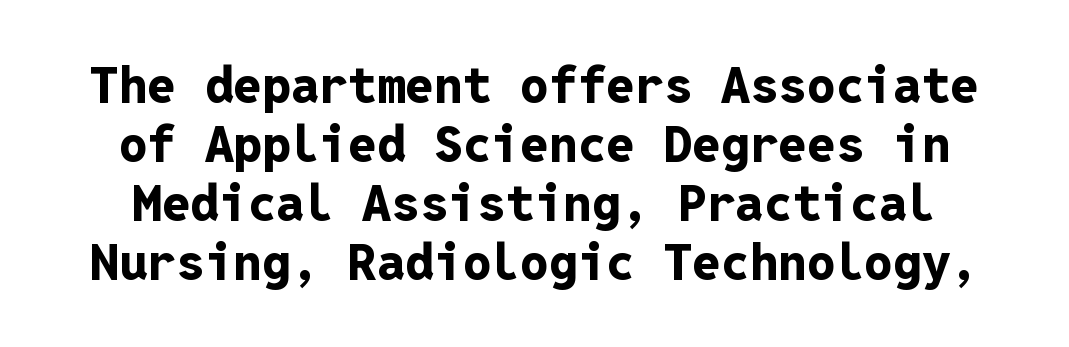
The image shows 51 px bold sans-serif type, upright, monospaced; set line spacing 1.16x, normal letter spacing, not underlined; low stroke contrast and a medium x-height.
